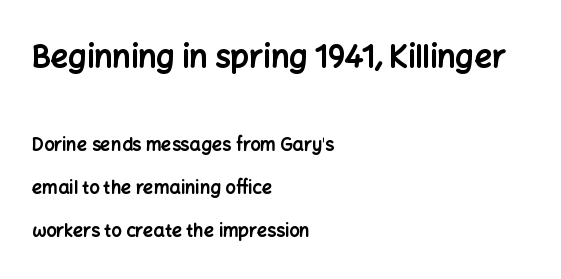
Each letter's strokes conclude bluntly, with no projecting serifs. The typesetter chose a ragged-right arrangement here. A dark, heavy texture on the line: the type is bold. Honestly, the rows look like they've been pulled way apart. You could not count columns in this text — the font is proportionally spaced. The specimen omits any rule beneath the text block's lines.
